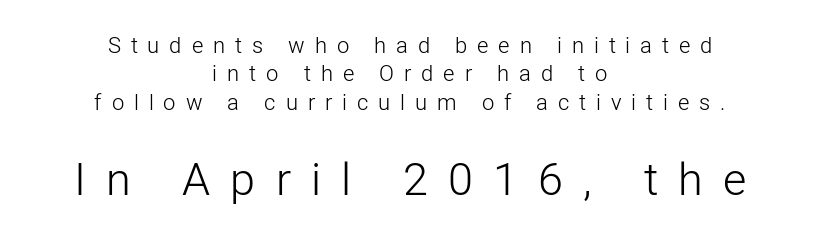
The image shows 45 px light sans-serif type, upright; set centered, normal line spacing (1.29x), unusually wide letter spacing (+0.45 em), not underlined; the second (bottom) block is 2.05x larger; low stroke contrast and a medium x-height.
